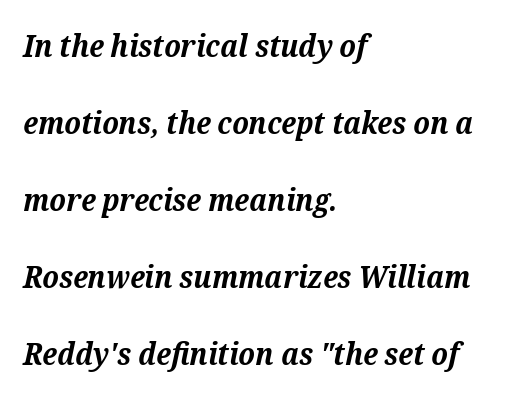
{"serif": "yes", "italic": "yes", "lean": "right", "slant_degrees": 12, "bold": "yes", "weight": "bold", "width": "normal", "stroke_contrast": "medium", "x_height": "medium", "monospaced": "no", "underline": "no", "align": "left", "line_spacing": "loose", "line_spacing_ratio": 2.48, "letter_spacing": "normal", "letter_spacing_em": 0.0, "glyph_px": 31}
